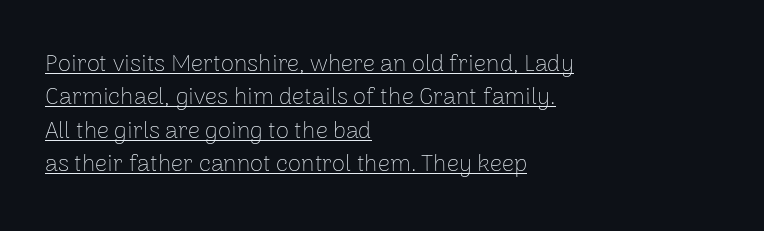
{"italic": "no", "bold": "no", "underline": "yes", "align": "left", "line_spacing": "normal", "line_spacing_ratio": 1.39, "letter_spacing": "normal", "letter_spacing_em": 0.0, "glyph_px": 24}
